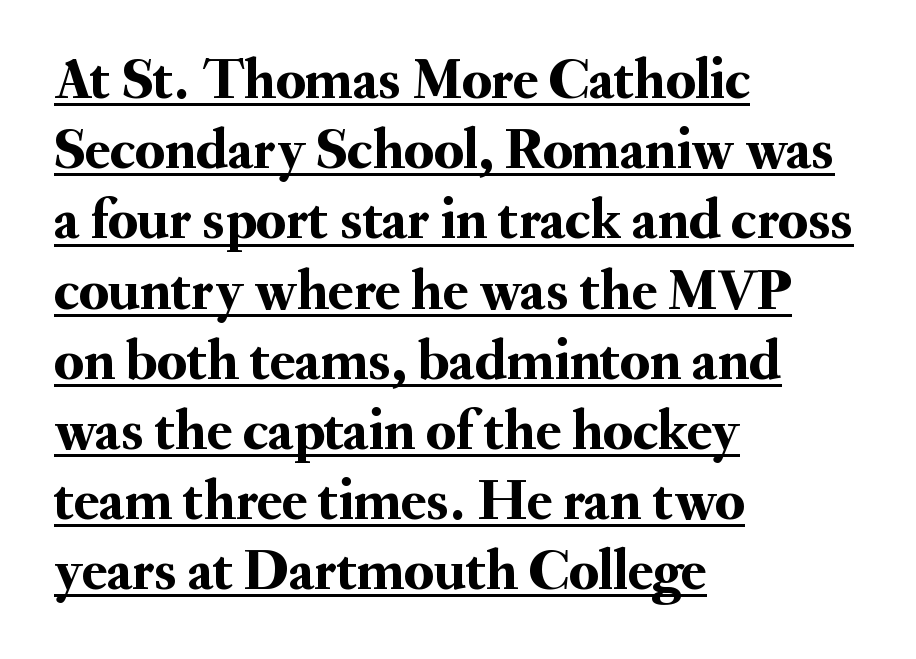
The image shows 58 px serif type, upright; set left-aligned, line spacing 1.21x, normal letter spacing, underlined; medium stroke contrast and a small x-height.
